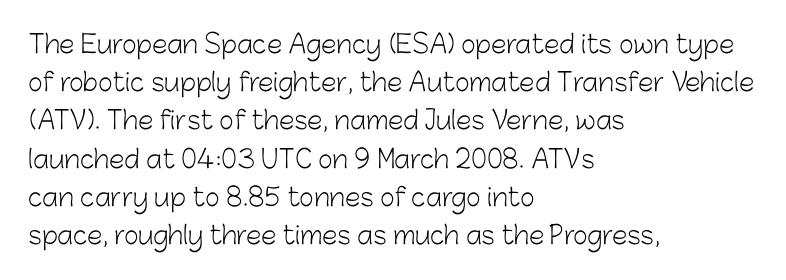
The image shows 25 px text type, upright; set left-aligned, normal line spacing (1.53x), normal letter spacing, not underlined.
